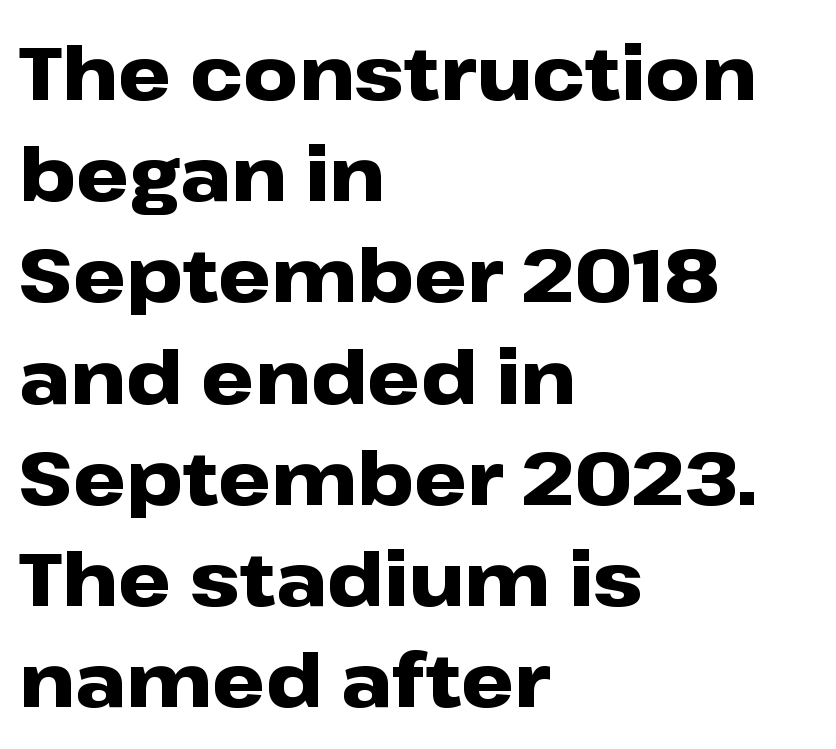
Q: Is the text bold? A: Yes.
Q: Is the text italic (slanted)? A: No, it is upright.
Q: Is the typeface a serif or a sans-serif typeface? A: Sans-serif.
Q: Is the text underlined? A: No.
Q: How is the paragraph aligned? A: Left-aligned.
Q: Is the spacing between letters normal or unusually wide? A: Normal.
Q: Is the spacing between lines tight, normal or loose? A: Normal.
Q: Width (condensed, normal, or wide)? A: Wide.
Q: Stroke contrast? A: Low.
Q: x-height? A: Medium.
Q: Monospaced? A: No.
